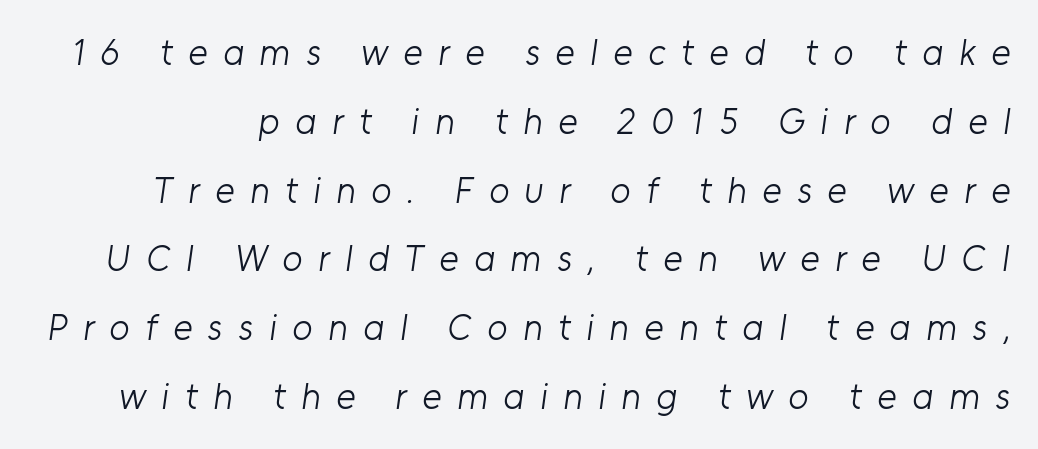
The image shows 37 px light sans-serif type; set line spacing 1.86x, unusually wide letter spacing (+0.42 em), not underlined; low stroke contrast and a medium x-height.
